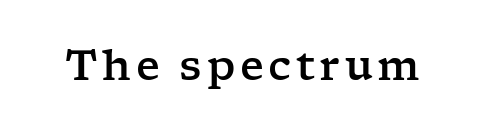
{"serif": "yes", "italic": "no", "width": "wide", "stroke_contrast": "low", "x_height": "medium", "monospaced": "no", "underline": "no", "glyph_px": 41}
